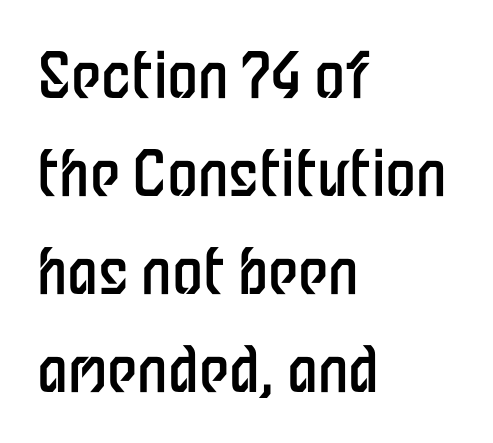
The image shows 62 px regular-weight, condensed sans-serif type, upright; set left-aligned, normal line spacing (1.58x), normal letter spacing, not underlined; low stroke contrast and a medium x-height.
